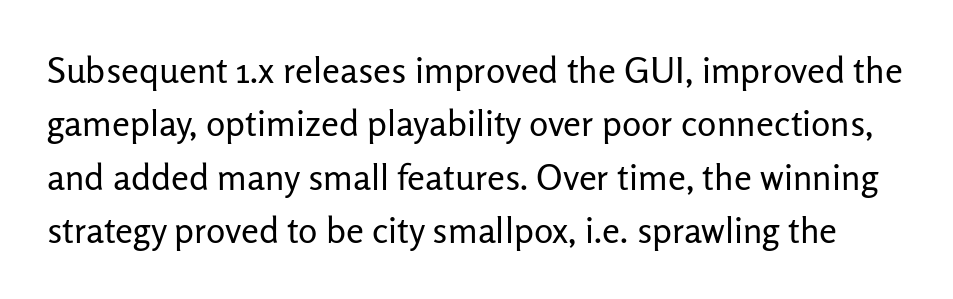
Normally led — the rows are evenly, conventionally spaced. Think of a printed novel: that variable character pitch is what you see here. Designer's note — italics off, roman on. This rendering employs a face without finishing strokes, i.e., a sans-serif. Bare-footed words on every line. Weight: regular or lighter.
